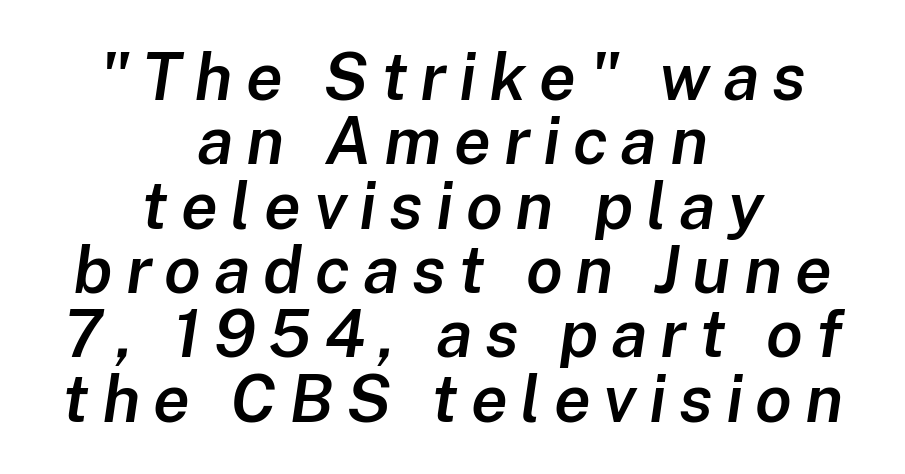
Q: Is the text bold? A: Semi-bold.
Q: Is the text italic (slanted)? A: Yes, it leans right by about 8 degrees.
Q: Is the text underlined? A: No.
Q: How is the paragraph aligned? A: Centered.
Q: Is the spacing between lines tight, normal or loose? A: Tight.
Q: Width (condensed, normal, or wide)? A: Normal.
Q: Stroke contrast? A: Low.
Q: x-height? A: Medium.
Q: Monospaced? A: No.
